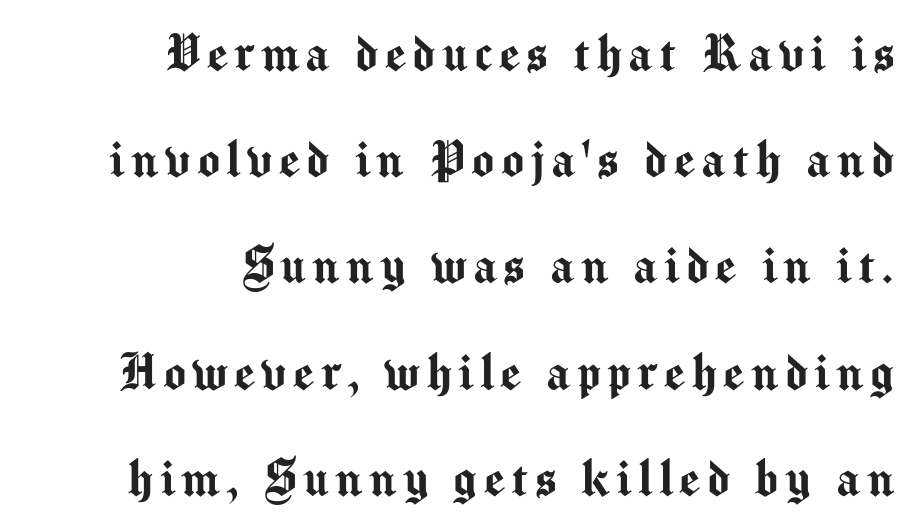
{"serif": "no", "italic": "no", "width": "normal", "stroke_contrast": "medium", "x_height": "medium", "monospaced": "no", "underline": "no", "align": "right", "line_spacing_ratio": 1.8, "glyph_px": 59}
